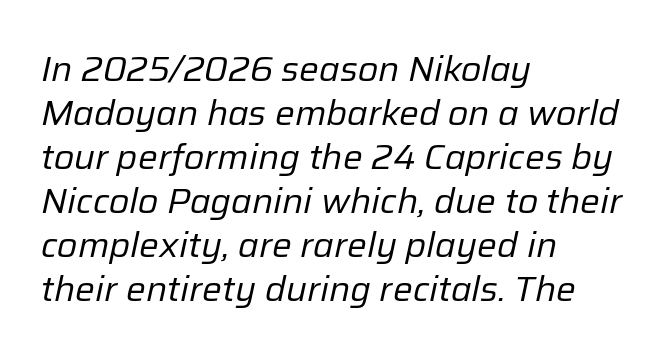
The image shows 35 px regular-weight type, italic (leaning right); set left-aligned, normal line spacing (1.26x), normal letter spacing, not underlined; low stroke contrast and a medium x-height.
